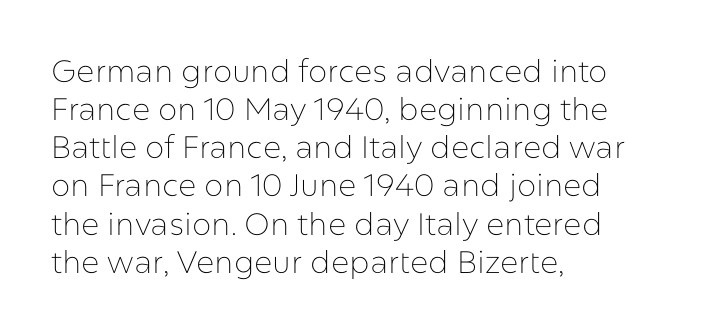
Descenders hang freely into open space. The text was rendered using a sans face with plain stroke endings. Is this a fixed-width face? No — the glyphs have proportional, varying widths. The rendering anchors every line to the left-hand side. This sample uses an upright cut, with every glyph sitting square on the baseline. No letter is thick-stroked: the sample isn't bold.
